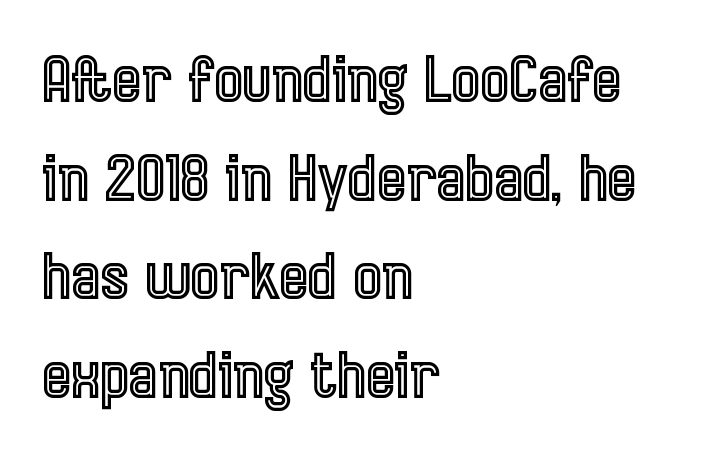
The zone under the glyphs is completely vacant. Notice how the stems are strictly vertical — no italics here. Think of a printed novel: that variable character pitch is what you see here. The passage is arranged the way most books set body copy — flush left. Leading: standard.
